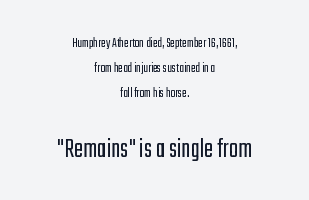
The image shows 28 px light, condensed sans-serif type, upright; set centered, line spacing 1.8x, normal letter spacing, not underlined; the second (bottom) block is 2.0x larger; low stroke contrast and a medium x-height.
